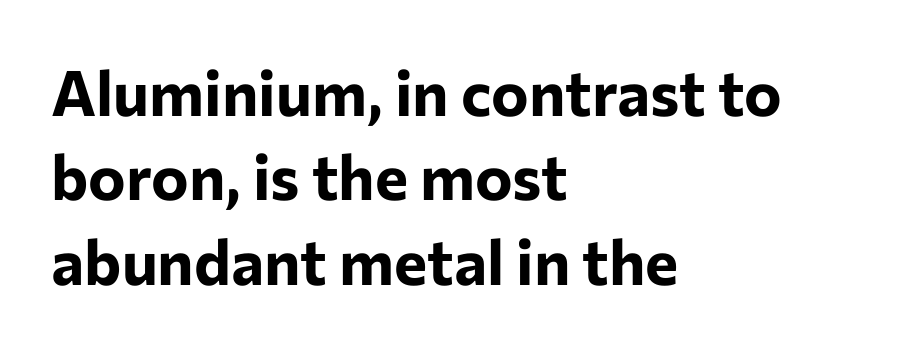
The image shows 63 px bold sans-serif type, upright; set left-aligned, normal line spacing (1.34x), normal letter spacing, not underlined; low stroke contrast and a medium x-height.
